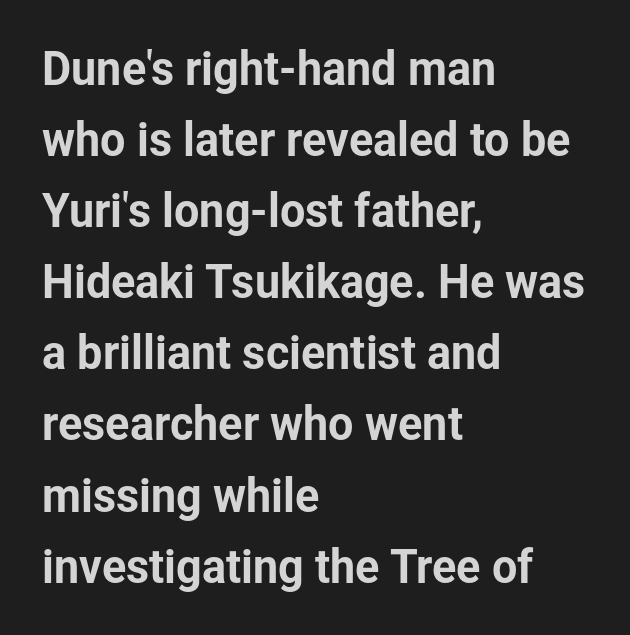
Q: Is the text italic (slanted)? A: No, it is upright.
Q: Is the typeface a serif or a sans-serif typeface? A: Sans-serif.
Q: Is the text underlined? A: No.
Q: How is the paragraph aligned? A: Left-aligned.
Q: Is the spacing between letters normal or unusually wide? A: Normal.
Q: Is the spacing between lines tight, normal or loose? A: Normal.
Q: Width (condensed, normal, or wide)? A: Normal.
Q: Stroke contrast? A: Low.
Q: x-height? A: Medium.
Q: Monospaced? A: No.
